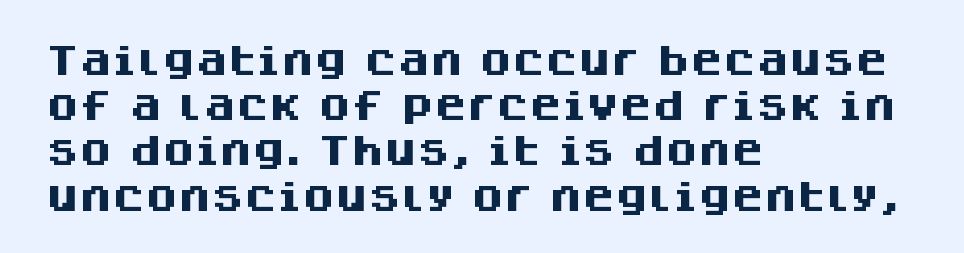
Q: Is the text bold? A: Yes.
Q: Is the text italic (slanted)? A: No, it is upright.
Q: Is the typeface a serif or a sans-serif typeface? A: Sans-serif.
Q: Is the text underlined? A: No.
Q: How is the paragraph aligned? A: Left-aligned.
Q: Is the spacing between letters normal or unusually wide? A: Normal.
Q: Is the spacing between lines tight, normal or loose? A: Normal.
Q: Width (condensed, normal, or wide)? A: Normal.
Q: Stroke contrast? A: Medium.
Q: x-height? A: Large.
Q: Monospaced? A: No.
